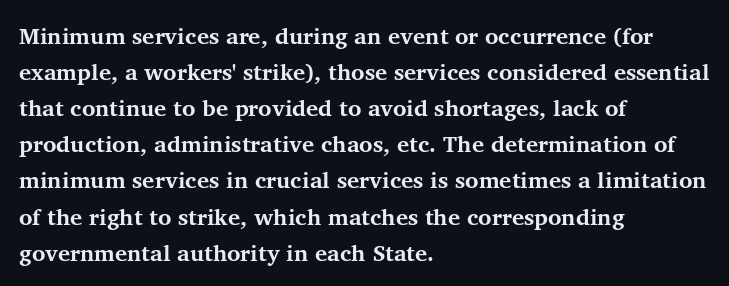
Notice how descenders clear the ascenders below comfortably — that's standard leading. The sample has been set heavy, in full bold. Italic? Not at all — the glyphs are vertical. A bare baseline throughout the passage. The rag falls on the right side of this text block. Inter-character spacing is left at the font's built-in metrics.
